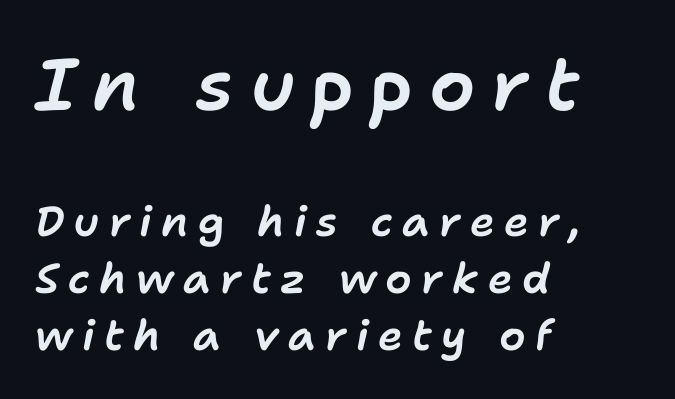
Bare-footed words on every line. Notice how the stems are inclined rather than vertical — that's the hallmark of italics. Each line starts at the same left margin while the right side varies. This sample keeps an unexceptional amount of space between lines.
